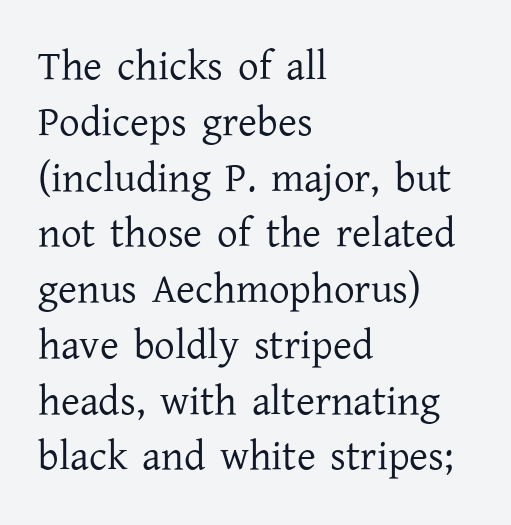
A quiet, ordinary-to-light weight characterises the typeface. Here the designer chose a conventional face with non-uniform glyph widths. Each new line begins a customary step beneath the previous one. The text was rendered using a seriffed face with decorative stroke endings. This rendering leaves character spacing at its baseline value.
